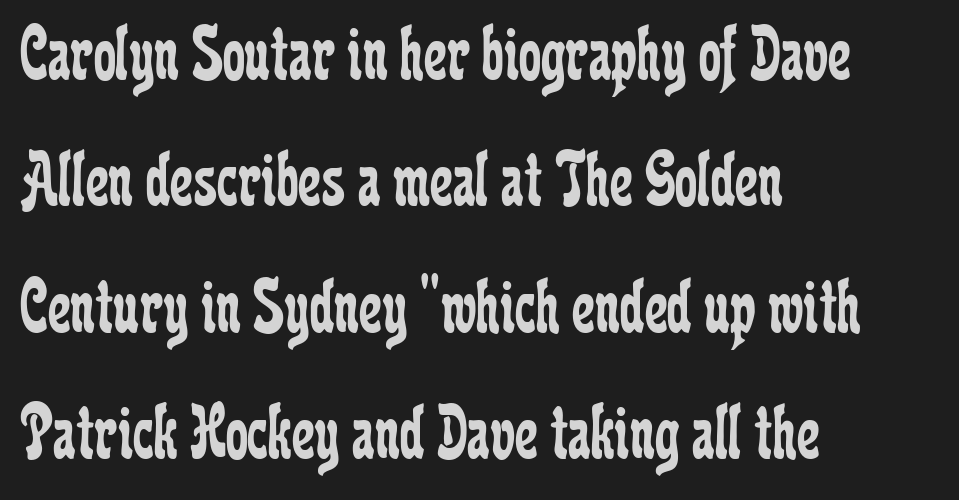
Which margin do the lines hug? The left one — the right edge is uneven. Each letter keeps its own natural width here, so spacing adapts to shape. Stroke terminals: seriffed. Tracking value appears to be zero — textbook default spacing. Unmarked baselines from the first word to the last.
